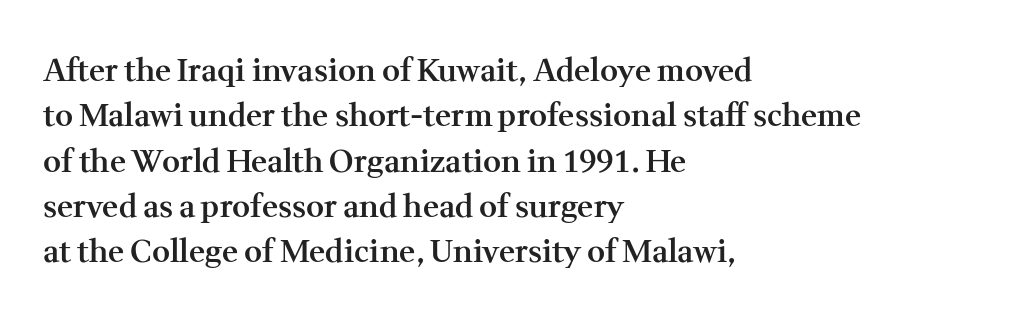
Q: Is the text bold? A: Semi-bold.
Q: Is the text italic (slanted)? A: No, it is upright.
Q: Is the typeface a serif or a sans-serif typeface? A: Serif.
Q: Is the text underlined? A: No.
Q: How is the paragraph aligned? A: Left-aligned.
Q: Is the spacing between letters normal or unusually wide? A: Normal.
Q: Is the spacing between lines tight, normal or loose? A: Normal.
Q: Width (condensed, normal, or wide)? A: Normal.
Q: Stroke contrast? A: Medium.
Q: x-height? A: Medium.
Q: Monospaced? A: No.
